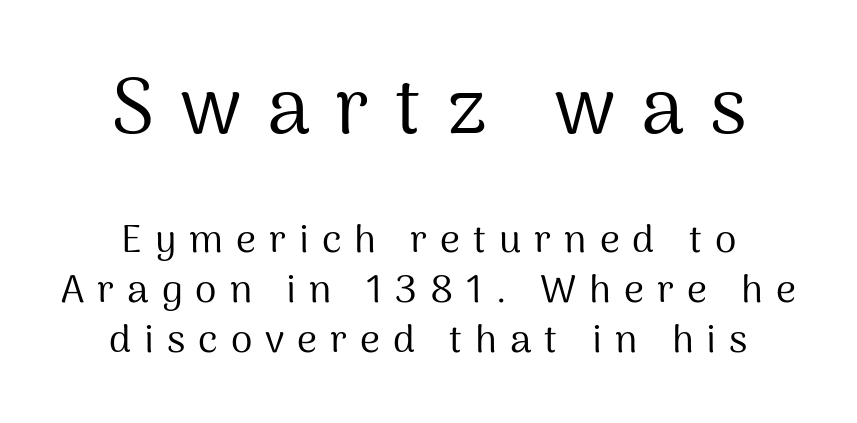
Q: Is the text bold? A: No.
Q: Is the text italic (slanted)? A: No, it is upright.
Q: Is the typeface a serif or a sans-serif typeface? A: Sans-serif.
Q: Is the text underlined? A: No.
Q: How is the paragraph aligned? A: Centered.
Q: Is the spacing between letters normal or unusually wide? A: Unusually wide.
Q: Is the spacing between lines tight, normal or loose? A: Normal.
Q: Which block of text is set in a larger size, the first (top) or the second (bottom)? A: The first (top) one.
Q: Width (condensed, normal, or wide)? A: Normal.
Q: Stroke contrast? A: Medium.
Q: x-height? A: Medium.
Q: Monospaced? A: No.
